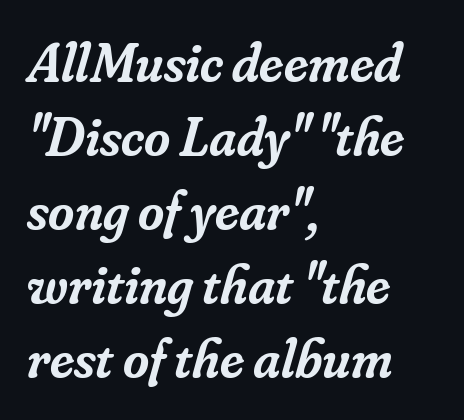
The image shows 56 px semibold serif type, italic (leaning right); set left-aligned, normal line spacing (1.32x), normal letter spacing, not underlined; low stroke contrast and a small x-height.
